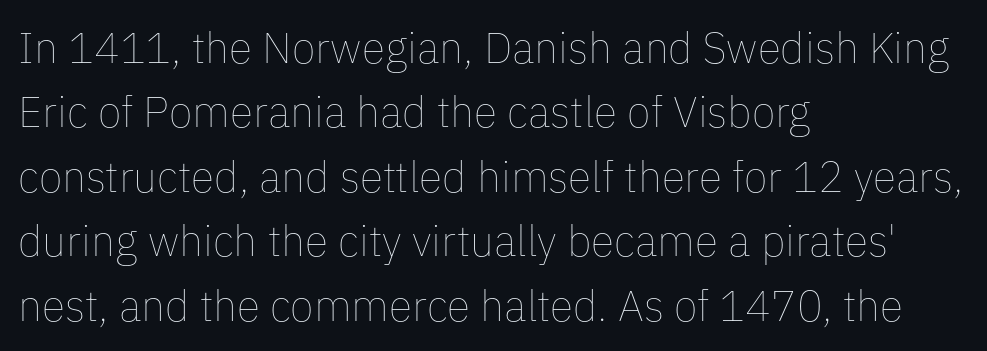
{"italic": "no", "bold": "no", "weight": "thin", "width": "normal", "stroke_contrast": "low", "x_height": "medium", "monospaced": "no", "underline": "no", "align": "left", "line_spacing": "normal", "line_spacing_ratio": 1.5, "letter_spacing": "normal", "letter_spacing_em": 0.0, "glyph_px": 43}
